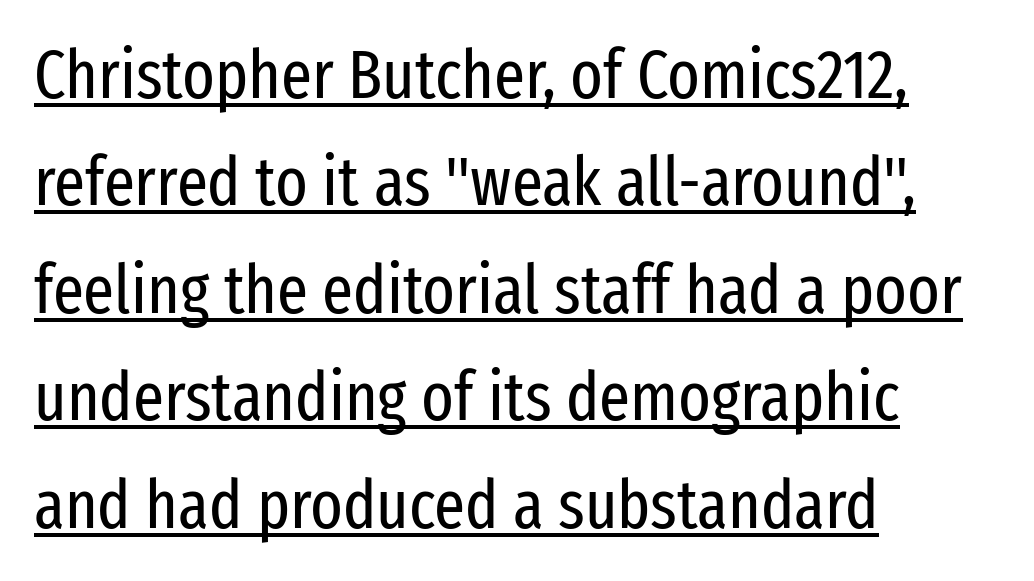
Q: Is the text bold? A: No.
Q: Is the text italic (slanted)? A: No, it is upright.
Q: Is the typeface a serif or a sans-serif typeface? A: Sans-serif.
Q: Is the text underlined? A: Yes.
Q: How is the paragraph aligned? A: Left-aligned.
Q: Is the spacing between letters normal or unusually wide? A: Normal.
Q: Is the spacing between lines tight, normal or loose? A: Normal.
Q: Width (condensed, normal, or wide)? A: Condensed.
Q: Stroke contrast? A: Low.
Q: x-height? A: Medium.
Q: Monospaced? A: No.
